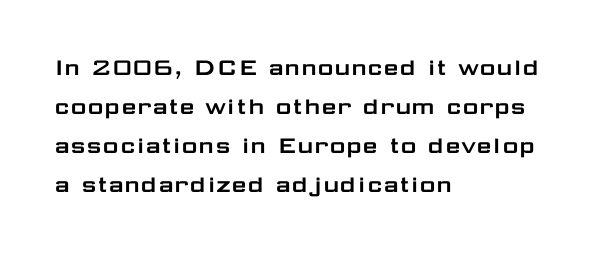
Evenly set lines give the paragraph a standard silhouette. What stands out about the letter spacing? Nothing — it is the standard amount. Glance below the letters and you will spot only blank space. The compositor pushed each line to the left boundary. The axis of the letterforms is exactly vertical.
